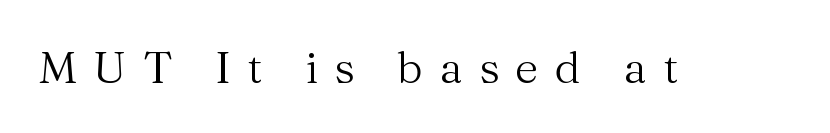
{"serif": "yes", "italic": "no", "bold": "no", "weight": "regular", "width": "normal", "stroke_contrast": "medium", "x_height": "medium", "monospaced": "no", "underline": "no", "letter_spacing": "wide", "letter_spacing_em": 0.36, "glyph_px": 45}
